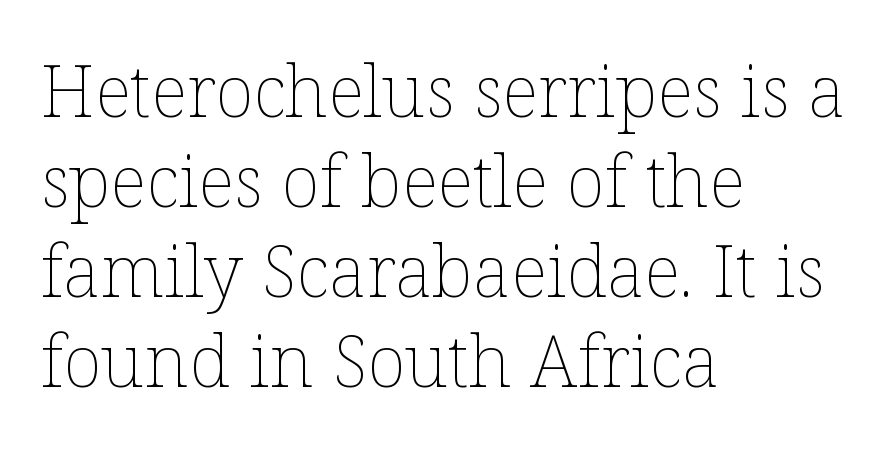
The typesetting does not lean heavy: it is not bold. Short note: letters normally spaced. Quick note: underline off. Honestly, the row spacing looks completely unremarkable. Is there any slant? The stems are plumb. Leftover space on each line is placed entirely after the last word.
